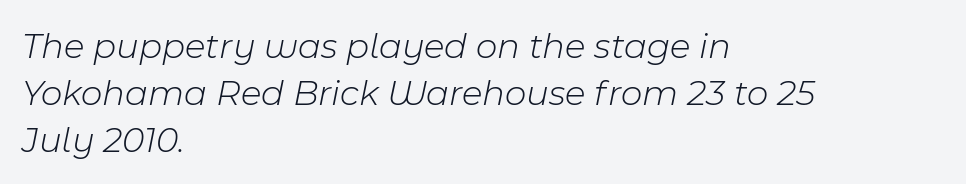
{"italic": "yes", "lean": "right", "slant_degrees": 11, "bold": "no", "weight": "light", "width": "normal", "stroke_contrast": "low", "x_height": "medium", "monospaced": "no", "underline": "no", "align": "left", "line_spacing": "normal", "line_spacing_ratio": 1.27, "letter_spacing": "normal", "letter_spacing_em": 0.0, "glyph_px": 37}
